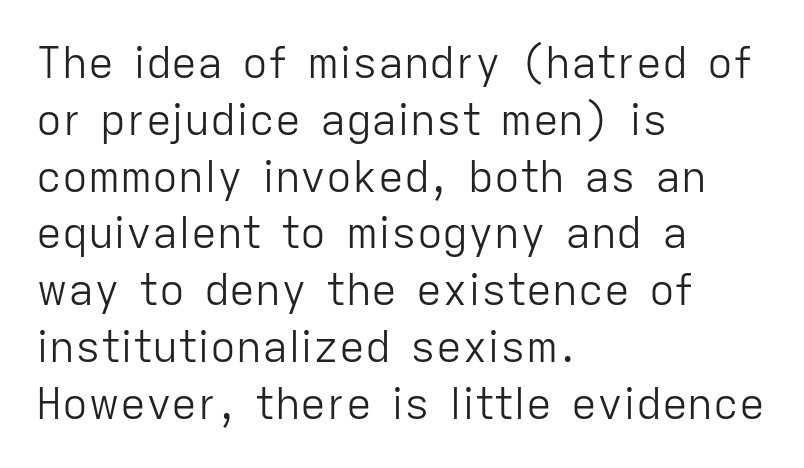
Q: Is the text bold? A: No.
Q: Is the text italic (slanted)? A: No, it is upright.
Q: Is the typeface a serif or a sans-serif typeface? A: Sans-serif.
Q: Is the text underlined? A: No.
Q: How is the paragraph aligned? A: Left-aligned.
Q: Is the spacing between letters normal or unusually wide? A: Normal.
Q: Is the spacing between lines tight, normal or loose? A: Normal.
Q: Width (condensed, normal, or wide)? A: Normal.
Q: Stroke contrast? A: Low.
Q: x-height? A: Medium.
Q: Monospaced? A: No.
